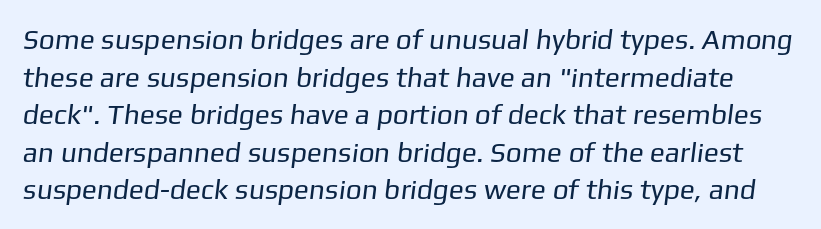
The image shows 28 px regular-weight sans-serif type; set normal line spacing (1.34x), normal letter spacing, not underlined; low stroke contrast and a medium x-height.
